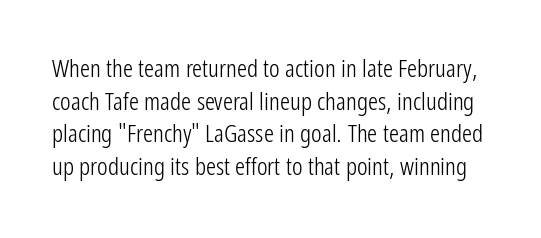
Q: Is the text bold? A: No.
Q: Is the text italic (slanted)? A: No, it is upright.
Q: Is the text underlined? A: No.
Q: Is the spacing between letters normal or unusually wide? A: Normal.
Q: Is the spacing between lines tight, normal or loose? A: Normal.
